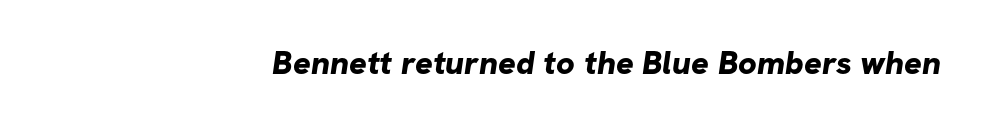
{"serif": "no", "bold": "yes", "weight": "bold", "width": "normal", "stroke_contrast": "low", "x_height": "medium", "monospaced": "no", "underline": "no", "align": "right", "letter_spacing": "normal", "letter_spacing_em": 0.0, "glyph_px": 33}
